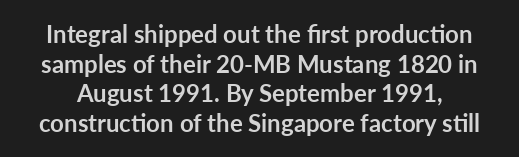
Q: Is the text bold? A: Yes.
Q: Is the text italic (slanted)? A: No, it is upright.
Q: Is the text underlined? A: No.
Q: Is the spacing between letters normal or unusually wide? A: Normal.
